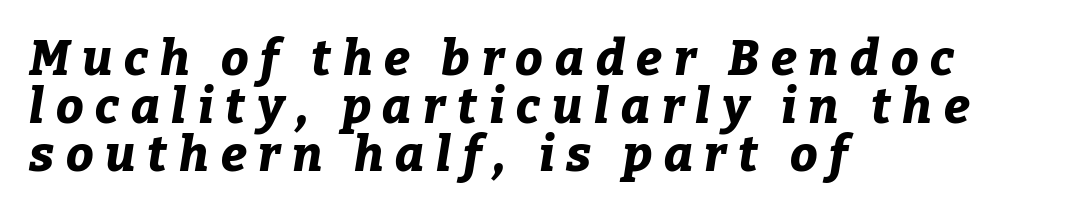
Q: Is the text bold? A: Yes.
Q: Is the text italic (slanted)? A: Yes, it leans right by about 9 degrees.
Q: Is the text underlined? A: No.
Q: How is the paragraph aligned? A: Left-aligned.
Q: Is the spacing between letters normal or unusually wide? A: Unusually wide.
Q: Is the spacing between lines tight, normal or loose? A: Tight.
Q: Width (condensed, normal, or wide)? A: Normal.
Q: Stroke contrast? A: Low.
Q: x-height? A: Medium.
Q: Monospaced? A: No.
